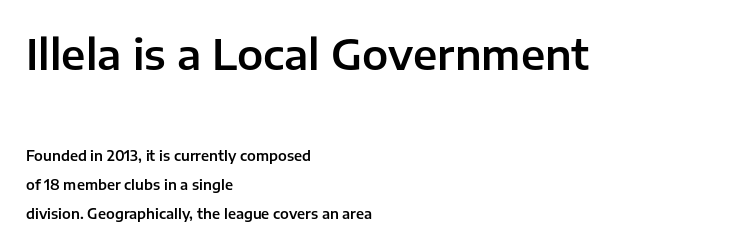
The image shows 42 px sans-serif type, upright; set left-aligned, loose line spacing (2.06x), normal letter spacing, not underlined; the first (top) block is 3.0x larger; low stroke contrast and a medium x-height.
